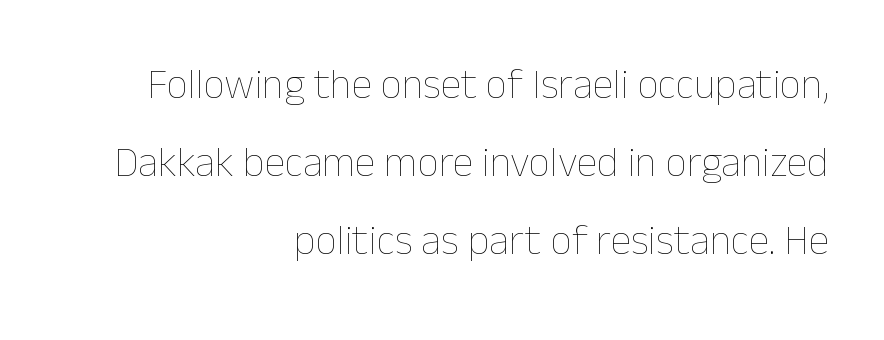
Caption: face not bold, strokes unweighted. The paragraph has a hard right edge and a soft left edge. Underlining? Definitely not there. The passage shown has conventional tracking throughout. A typesetter would call this proportional, since set widths differ per character.
